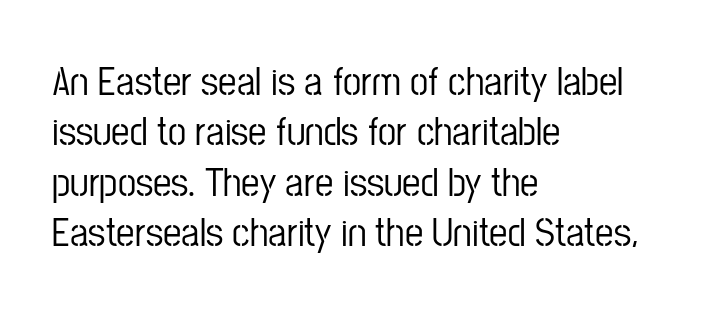
Q: Is the text italic (slanted)? A: No, it is upright.
Q: Is the typeface a serif or a sans-serif typeface? A: Sans-serif.
Q: Is the text underlined? A: No.
Q: How is the paragraph aligned? A: Left-aligned.
Q: Is the spacing between letters normal or unusually wide? A: Normal.
Q: Width (condensed, normal, or wide)? A: Condensed.
Q: Stroke contrast? A: Low.
Q: x-height? A: Medium.
Q: Monospaced? A: No.
